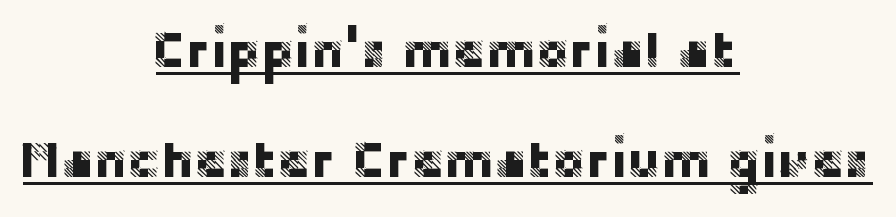
Reading down the block, each line starts at a different indent, mirrored at its end. Glance below the letters and you will spot a drawn line. These lines stand farther apart than default settings would place them. Font category for this specimen: sans-serif.
